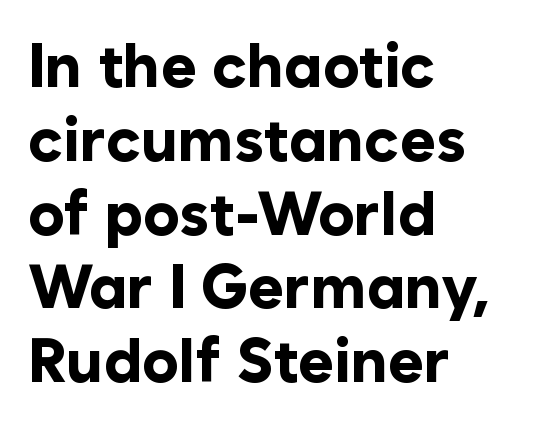
The image shows 61 px bold sans-serif type, upright; set left-aligned, line spacing 1.21x, normal letter spacing, not underlined; low stroke contrast and a medium x-height.
